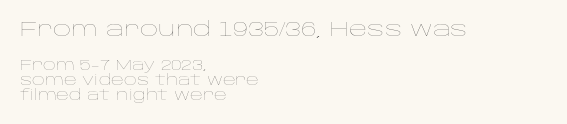
Q: Is the text bold? A: No.
Q: Is the text italic (slanted)? A: No, it is upright.
Q: Is the text underlined? A: No.
Q: How is the paragraph aligned? A: Left-aligned.
Q: Is the spacing between letters normal or unusually wide? A: Normal.
Q: Is the spacing between lines tight, normal or loose? A: Tight.
Q: Which block of text is set in a larger size, the first (top) or the second (bottom)? A: The first (top) one.
